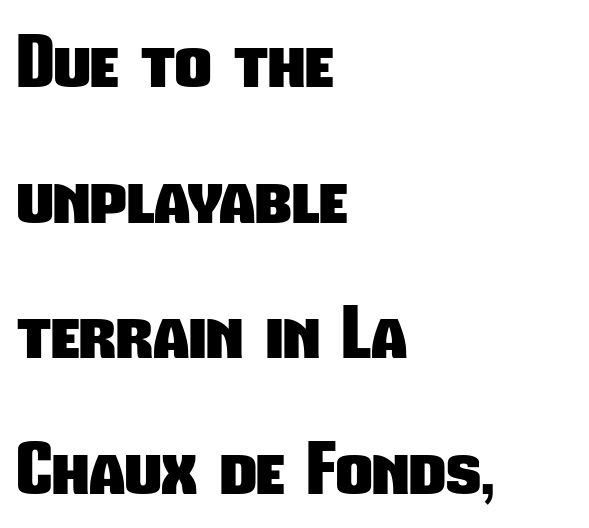
The image shows 71 px heavy, condensed sans-serif type; set left-aligned, loose line spacing (1.91x), normal letter spacing, not underlined; low stroke contrast and a medium x-height.
